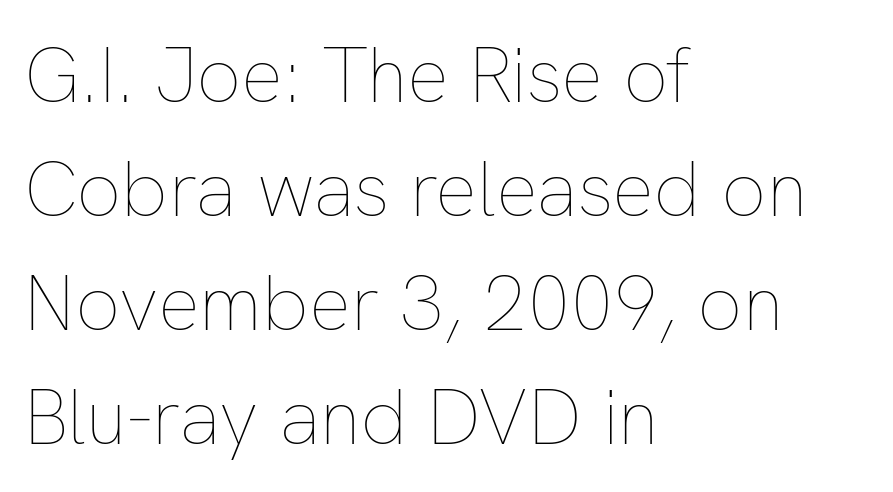
The image shows 78 px thin type, upright; set left-aligned, normal line spacing (1.46x), normal letter spacing, not underlined; low stroke contrast and a medium x-height.
